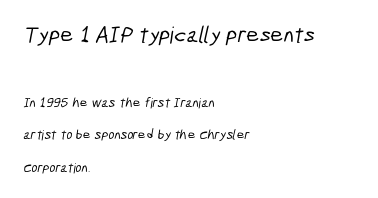
Alignment: flush left. Note: larger setting up top, smaller setting below. No extra tracking has been applied to these lines. A great deal of white space separates one row of letters from the next. Descender tails drop into unmarked territory.
